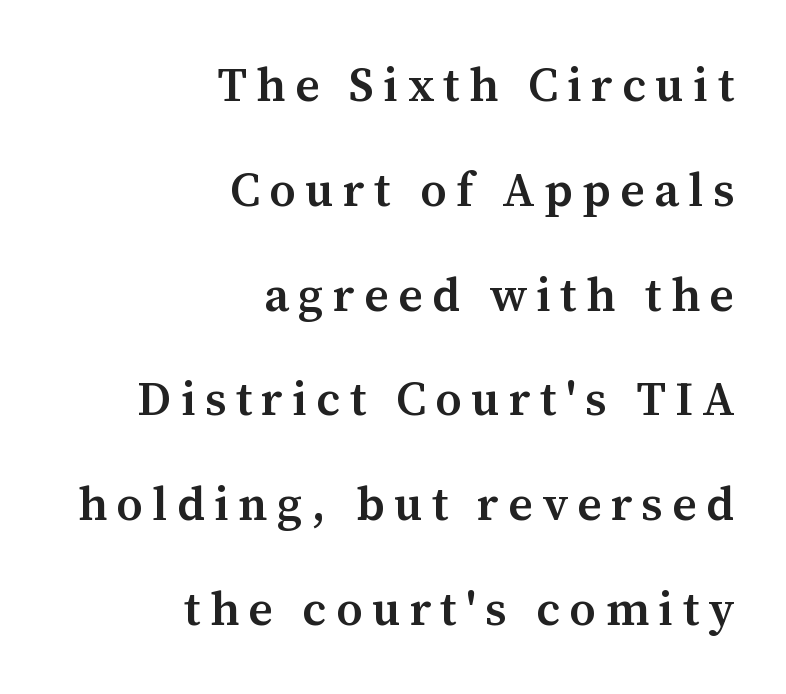
The image shows 47 px semibold serif type, upright; set right-aligned, loose line spacing (2.23x), unusually wide letter spacing (+0.2 em), not underlined; medium stroke contrast and a medium x-height.
